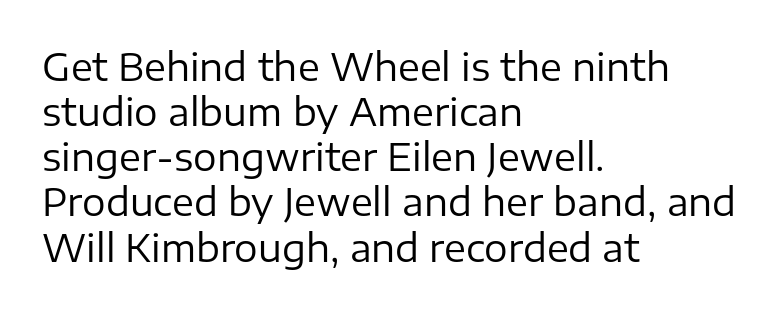
Q: Is the text bold? A: No.
Q: Is the text italic (slanted)? A: No, it is upright.
Q: Is the typeface a serif or a sans-serif typeface? A: Sans-serif.
Q: Is the text underlined? A: No.
Q: How is the paragraph aligned? A: Left-aligned.
Q: Is the spacing between letters normal or unusually wide? A: Normal.
Q: Width (condensed, normal, or wide)? A: Normal.
Q: Stroke contrast? A: Low.
Q: x-height? A: Medium.
Q: Monospaced? A: No.
